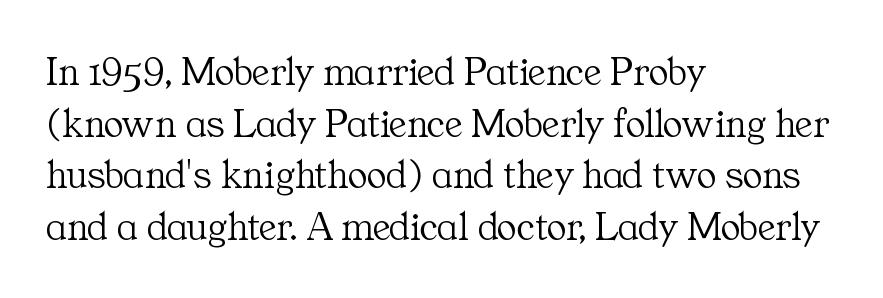
The image shows 41 px light serif type, upright; set left-aligned, normal line spacing (1.26x), normal letter spacing, not underlined; medium stroke contrast and a medium x-height.
